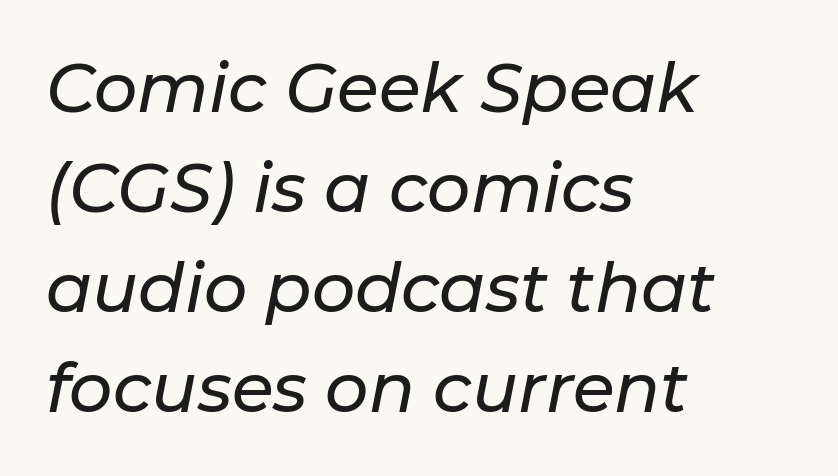
This sample is left-justified, so line endings fall wherever the words run out. Does the leading feel generous? No, just average. The passage shown is not underscored anywhere. Varying glyph widths throughout — classic text-font behaviour. Each word holds together tightly as a unit, with standard inter-letter gaps.
